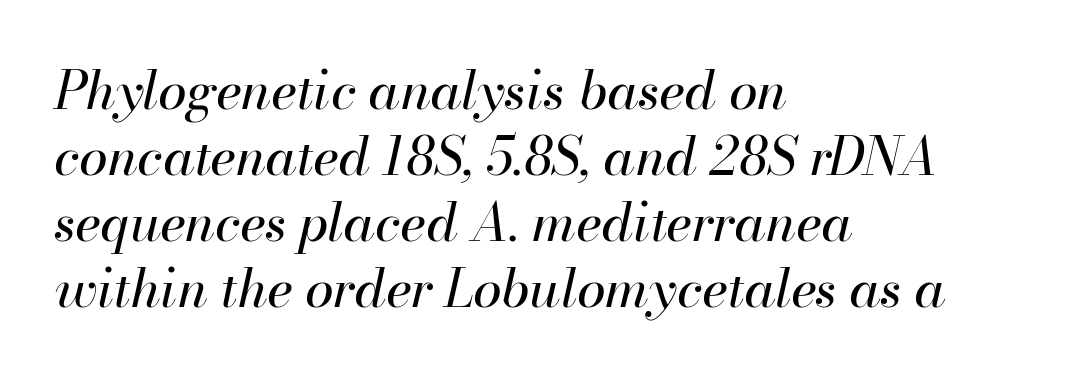
Q: Is the text bold? A: No.
Q: Is the text italic (slanted)? A: Yes, it leans right by about 13 degrees.
Q: Is the text underlined? A: No.
Q: How is the paragraph aligned? A: Left-aligned.
Q: Is the spacing between letters normal or unusually wide? A: Normal.
Q: Is the spacing between lines tight, normal or loose? A: Normal.
Q: Width (condensed, normal, or wide)? A: Normal.
Q: Stroke contrast? A: High.
Q: x-height? A: Small.
Q: Monospaced? A: No.
